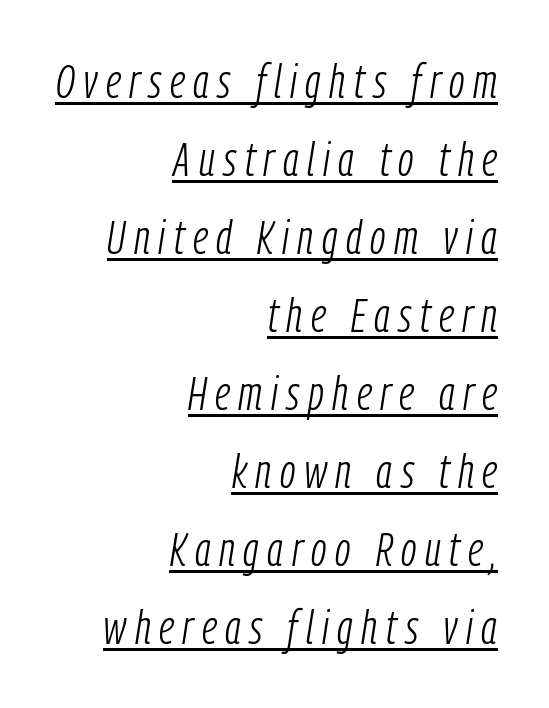
{"italic": "yes", "lean": "right", "slant_degrees": 9, "bold": "no", "weight": "light", "width": "condensed", "stroke_contrast": "low", "x_height": "medium", "monospaced": "no", "underline": "yes", "align": "right", "line_spacing": "normal", "line_spacing_ratio": 1.66, "glyph_px": 47}
